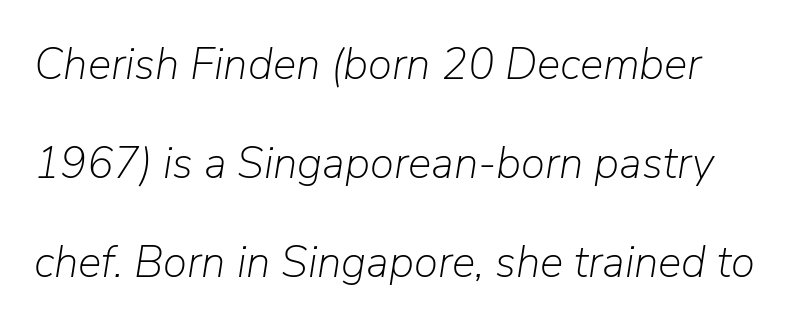
{"italic": "yes", "lean": "right", "slant_degrees": 9, "bold": "no", "weight": "light", "width": "normal", "stroke_contrast": "low", "x_height": "medium", "monospaced": "no", "underline": "no", "line_spacing": "loose", "line_spacing_ratio": 2.25, "letter_spacing": "normal", "letter_spacing_em": 0.0, "glyph_px": 44}
